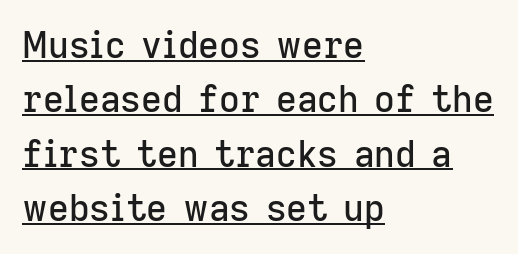
Q: Is the text italic (slanted)? A: No, it is upright.
Q: Is the typeface a serif or a sans-serif typeface? A: Sans-serif.
Q: Is the text underlined? A: Yes.
Q: How is the paragraph aligned? A: Left-aligned.
Q: Is the spacing between letters normal or unusually wide? A: Normal.
Q: Is the spacing between lines tight, normal or loose? A: Normal.
Q: Width (condensed, normal, or wide)? A: Normal.
Q: Stroke contrast? A: Low.
Q: x-height? A: Medium.
Q: Monospaced? A: No.
